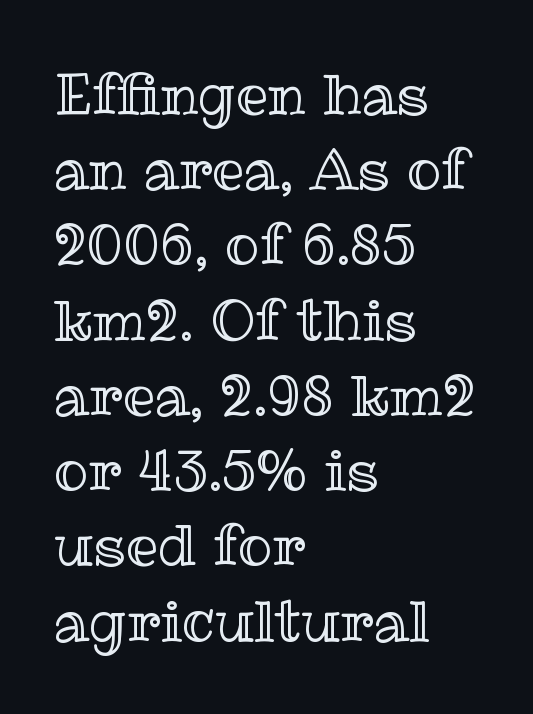
The image shows 57 px text type, upright; set left-aligned, normal line spacing (1.32x), normal letter spacing, not underlined; a medium x-height.
